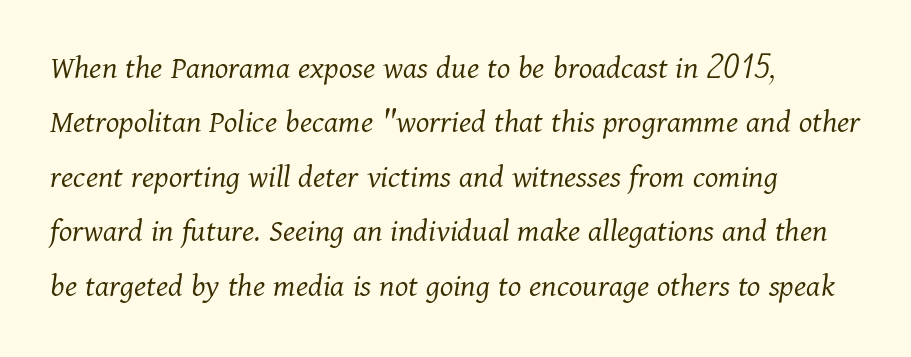
Q: Is the text bold? A: No.
Q: Is the text italic (slanted)? A: Yes, it leans right by about 11 degrees.
Q: Is the typeface a serif or a sans-serif typeface? A: Serif.
Q: Is the text underlined? A: No.
Q: How is the paragraph aligned? A: Left-aligned.
Q: Is the spacing between letters normal or unusually wide? A: Normal.
Q: Is the spacing between lines tight, normal or loose? A: Normal.
Q: Width (condensed, normal, or wide)? A: Normal.
Q: Stroke contrast? A: Medium.
Q: x-height? A: Medium.
Q: Monospaced? A: No.
